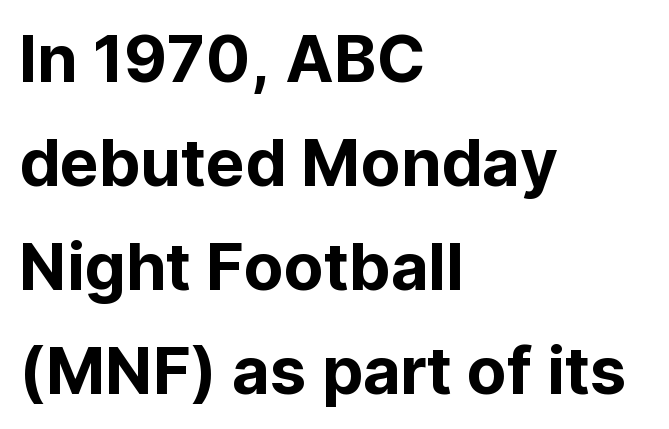
Q: Is the text italic (slanted)? A: No, it is upright.
Q: Is the typeface a serif or a sans-serif typeface? A: Sans-serif.
Q: Is the text underlined? A: No.
Q: How is the paragraph aligned? A: Left-aligned.
Q: Is the spacing between letters normal or unusually wide? A: Normal.
Q: Is the spacing between lines tight, normal or loose? A: Normal.
Q: Width (condensed, normal, or wide)? A: Normal.
Q: Stroke contrast? A: Low.
Q: x-height? A: Medium.
Q: Monospaced? A: No.
